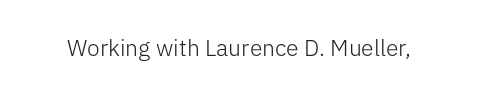
The image shows 23 px text type, upright; set normal letter spacing, not underlined.
